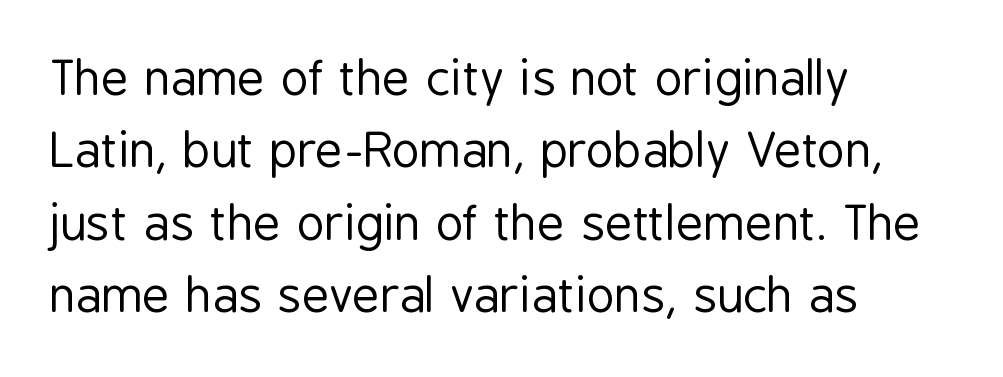
The image shows 48 px regular-weight, condensed sans-serif type, upright; set left-aligned, normal line spacing (1.51x), normal letter spacing, not underlined; low stroke contrast and a medium x-height.
